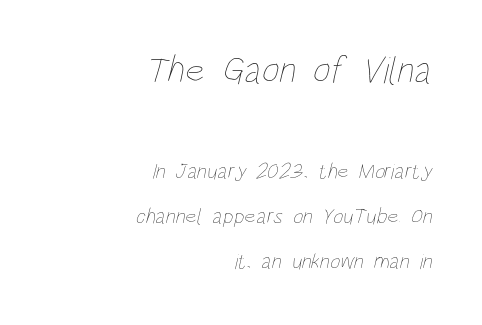
The passage shown stacks its lines with a broad gap. Characters follow at the spacing the type designer built in. Think of a printed novel: that variable character pitch is what you see here. The letterforms sit at book weight or below.
